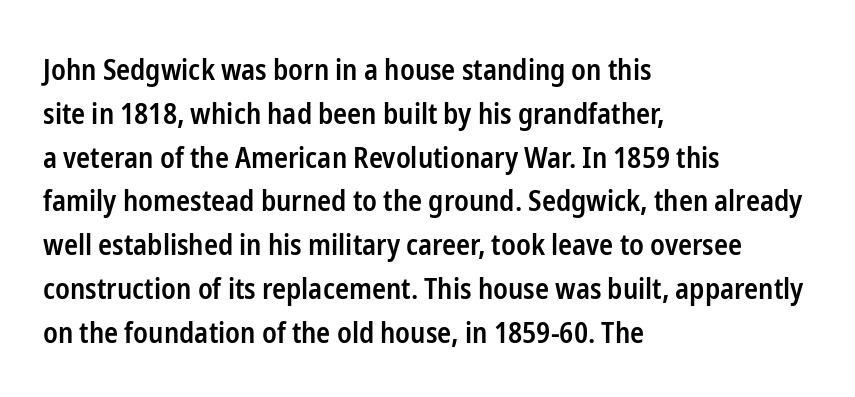
In terms of letterform style, serifs are entirely absent. The rendering uses a moderate line-height, typical for paragraphs. Nothing unusual about the tracking: characters are spaced as the font intends. Each letter keeps its own natural width here, so spacing adapts to shape. Nobody drew a line under any word here.
